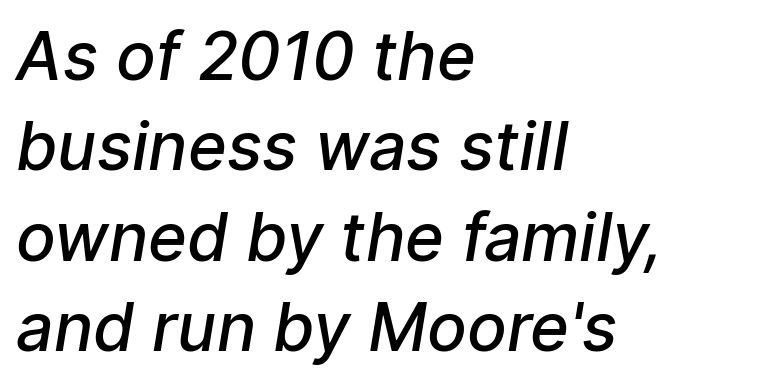
{"serif": "no", "bold": "semi", "weight": "semibold", "width": "normal", "stroke_contrast": "low", "x_height": "medium", "monospaced": "no", "underline": "no", "align": "left", "line_spacing": "normal", "line_spacing_ratio": 1.37, "letter_spacing": "normal", "letter_spacing_em": 0.0, "glyph_px": 66}
